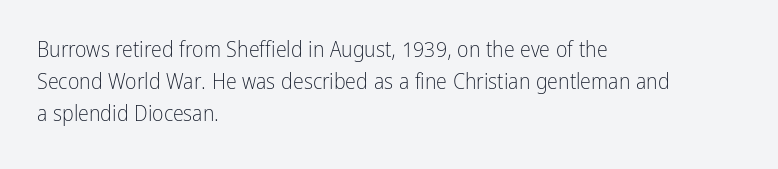
The image shows 22 px text type, upright; set left-aligned, normal line spacing (1.45x), normal letter spacing, not underlined.
